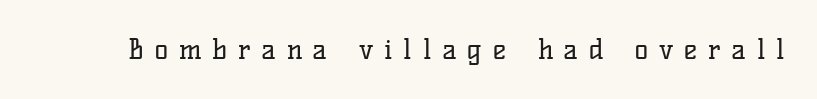
{"serif": "yes", "italic": "no", "bold": "no", "weight": "regular", "width": "normal", "stroke_contrast": "low", "x_height": "medium", "monospaced": "no", "underline": "no", "letter_spacing": "wide", "letter_spacing_em": 0.39, "glyph_px": 28}
